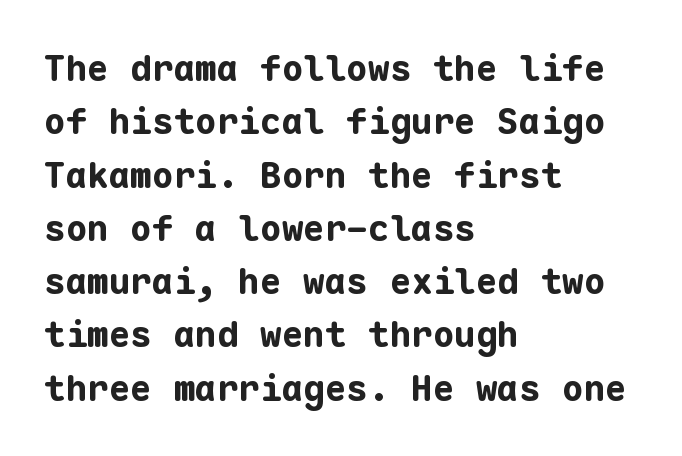
Q: Is the text bold? A: Yes.
Q: Is the text italic (slanted)? A: No, it is upright.
Q: Is the typeface a serif or a sans-serif typeface? A: Sans-serif.
Q: Is the text underlined? A: No.
Q: How is the paragraph aligned? A: Left-aligned.
Q: Is the spacing between letters normal or unusually wide? A: Normal.
Q: Is the spacing between lines tight, normal or loose? A: Normal.
Q: Width (condensed, normal, or wide)? A: Normal.
Q: Stroke contrast? A: Low.
Q: x-height? A: Medium.
Q: Monospaced? A: Yes.
